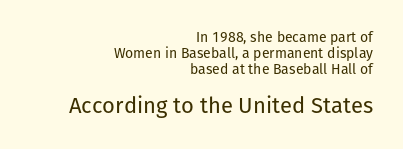
The gap between lines stays unmarked. This sample trades vertical openness for compactness between lines. The rendering anchors every line to the right-hand side. Weight class: somewhere from thin through regular.
